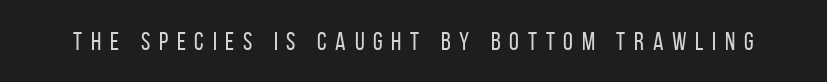
You could only call the tracking loose — the letters float apart. This reads as an unemphasized weight, regular at the heaviest. The gap between lines stays unmarked. Posture: straight, roman, zero tilt.
